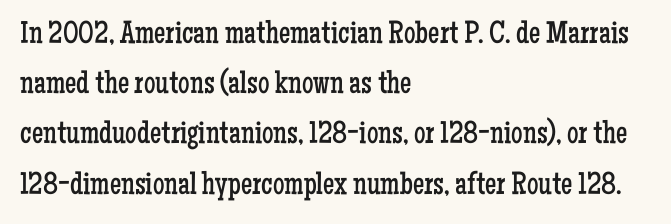
The image shows 32 px regular-weight, condensed serif type, upright; set left-aligned, normal line spacing (1.57x), normal letter spacing, not underlined; low stroke contrast and a medium x-height.
